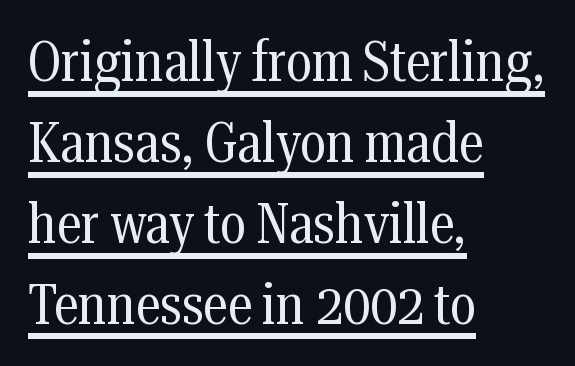
Q: Is the text bold? A: No.
Q: Is the text italic (slanted)? A: No, it is upright.
Q: Is the typeface a serif or a sans-serif typeface? A: Serif.
Q: Is the text underlined? A: Yes.
Q: How is the paragraph aligned? A: Left-aligned.
Q: Is the spacing between letters normal or unusually wide? A: Normal.
Q: Is the spacing between lines tight, normal or loose? A: Normal.
Q: Width (condensed, normal, or wide)? A: Condensed.
Q: Stroke contrast? A: Medium.
Q: x-height? A: Medium.
Q: Monospaced? A: No.
